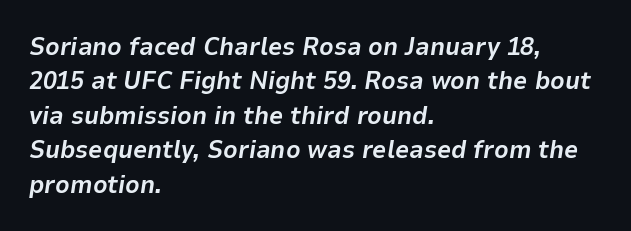
{"italic": "yes", "lean": "right", "slant_degrees": 9, "bold": "yes", "underline": "no", "align": "left", "line_spacing": "normal", "line_spacing_ratio": 1.38, "letter_spacing": "normal", "letter_spacing_em": 0.0, "glyph_px": 25}
